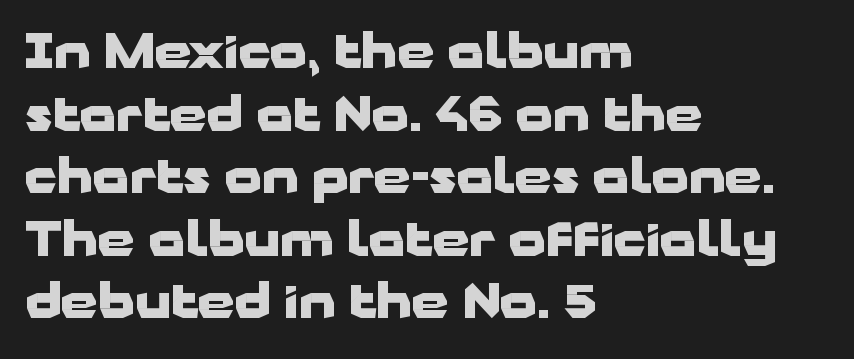
Note: no serifs on the glyphs. Short note: letters normally spaced. Ordinary non-slanted type is in use. The glyphs are unaccompanied by any horizontal stroke below them. The rendering uses natural spacing where letterforms have individual widths.
